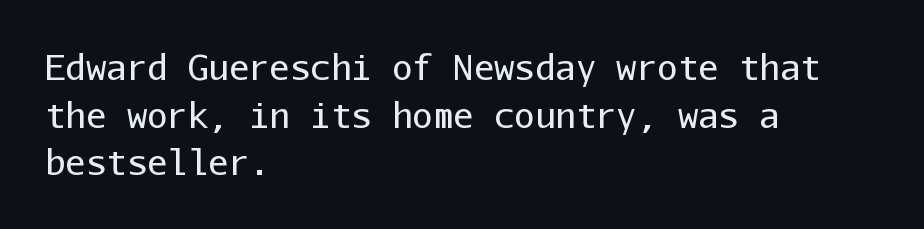
The image shows 34 px regular-weight sans-serif type, upright, monospaced; set left-aligned, normal line spacing (1.4x), normal letter spacing, not underlined; low stroke contrast and a medium x-height.
